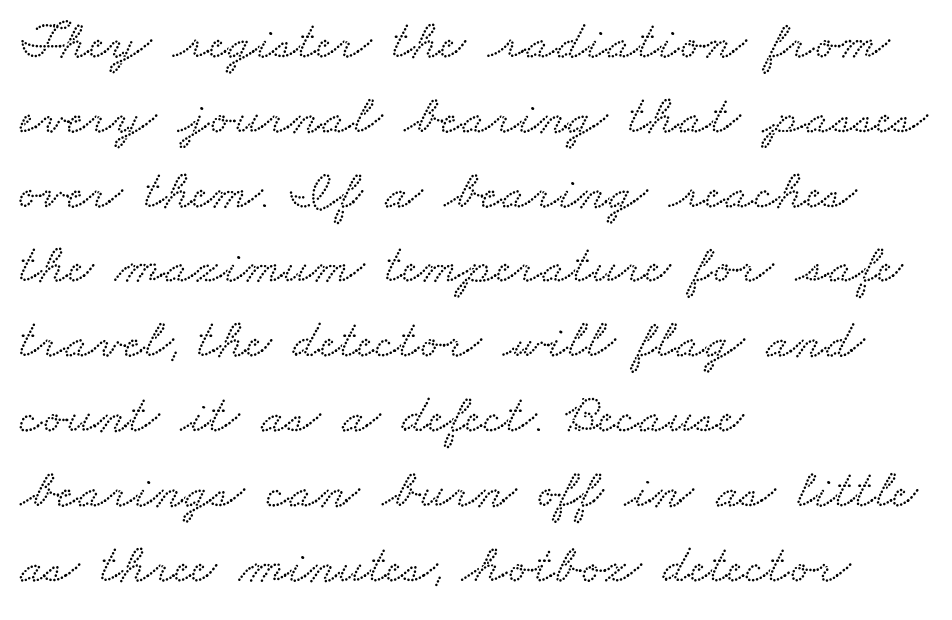
Q: Is the typeface a serif or a sans-serif typeface? A: Serif.
Q: Is the text underlined? A: No.
Q: How is the paragraph aligned? A: Left-aligned.
Q: Is the spacing between letters normal or unusually wide? A: Normal.
Q: Is the spacing between lines tight, normal or loose? A: Normal.
Q: Width (condensed, normal, or wide)? A: Wide.
Q: Stroke contrast? A: Low.
Q: x-height? A: Small.
Q: Monospaced? A: No.
